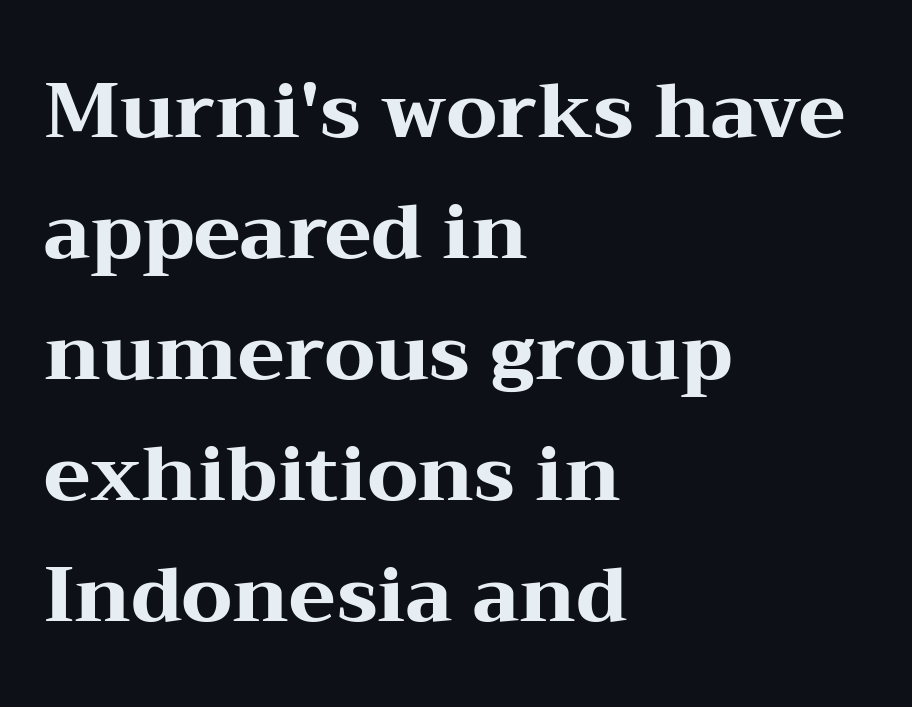
The image shows 77 px heavy, wide serif type, upright; set left-aligned, normal line spacing (1.57x), normal letter spacing, not underlined; medium stroke contrast and a medium x-height.
